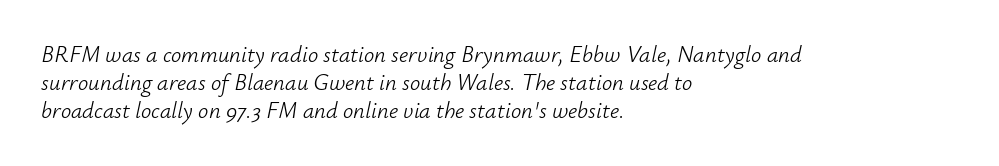
The image shows 23 px text type, italic (leaning right); set left-aligned, line spacing 1.21x, normal letter spacing, not underlined.
